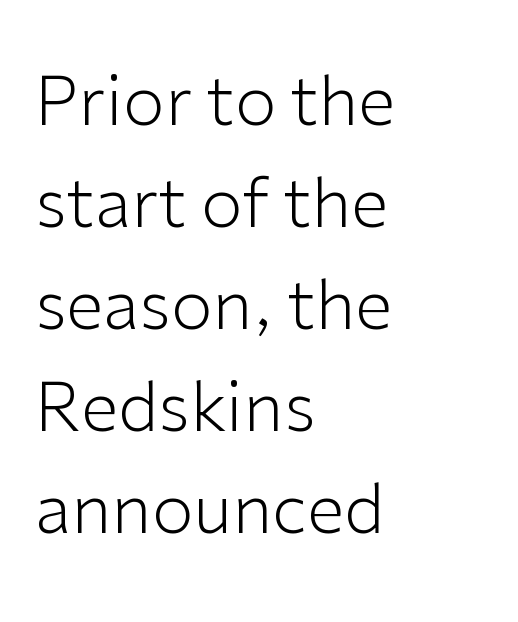
Serif or sans? Sans — the stroke terminals are bare. What's the leading like? Ordinary, nothing unusual. Anything drawn beneath the words? Only blank space. Italic? Not at all — the glyphs are vertical. Horizontally, the lines are justified to the leading edge only. The font sits on the lighter half of the weight spectrum, regular included.
